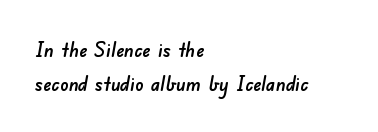
Q: Is the text underlined? A: No.
Q: How is the paragraph aligned? A: Left-aligned.
Q: Is the spacing between letters normal or unusually wide? A: Normal.
Q: Is the spacing between lines tight, normal or loose? A: Normal.
